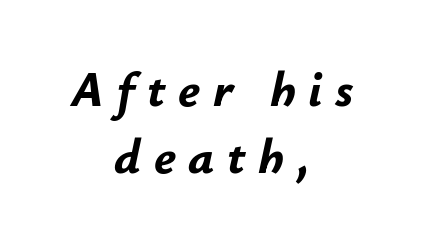
Q: Is the text bold? A: Yes.
Q: Is the text italic (slanted)? A: Yes, it leans right by about 12 degrees.
Q: Is the text underlined? A: No.
Q: How is the paragraph aligned? A: Centered.
Q: Is the spacing between letters normal or unusually wide? A: Unusually wide.
Q: Is the spacing between lines tight, normal or loose? A: Normal.
Q: Width (condensed, normal, or wide)? A: Normal.
Q: Stroke contrast? A: Low.
Q: x-height? A: Small.
Q: Monospaced? A: No.
